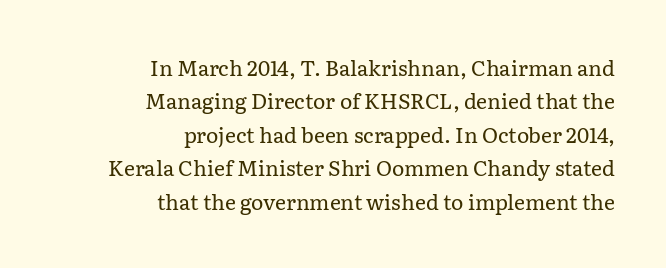
Do the letters lean? They stand straight. Regarding leading, the lines here are spaced in the standard way. Between one letter and the next there's only the usual sliver of space. Plain, unruled lines of type. Where is the straight margin? On the right.
